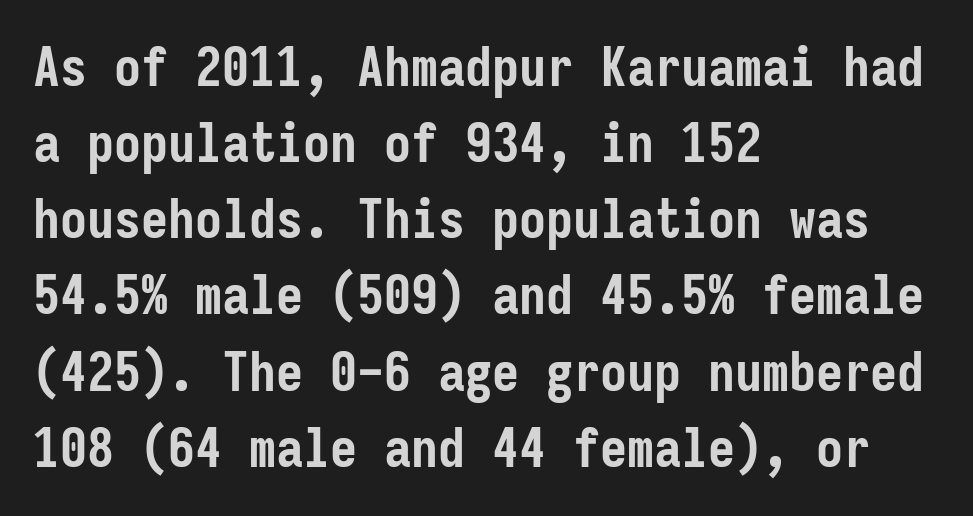
No word sits above an underline. The lettering stays uniformly vertical, giving the passage a roman look. Each letter's strokes conclude bluntly, with no projecting serifs. How heavy is the stroke? Heavy — this is a bold. Students, note that the glyphs here touch the page at normal intervals. Note the uniform advance width — an 'i' takes as much space as an 'm'.
